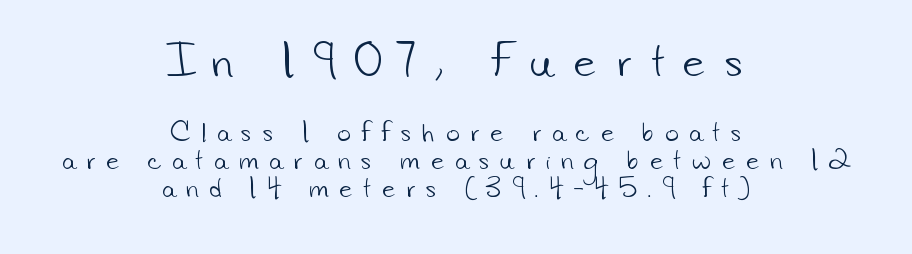
{"serif": "no", "bold": "no", "weight": "light", "width": "normal", "stroke_contrast": "low", "x_height": "small", "monospaced": "no", "underline": "no", "align": "center", "line_spacing_ratio": 1.21, "letter_spacing": "wide", "letter_spacing_em": 0.48, "larger_block": "first", "size_ratio": 1.74, "glyph_px": 40}
